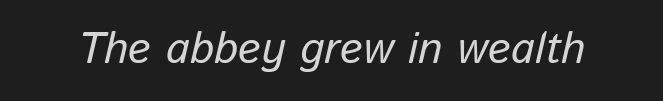
Q: Is the text italic (slanted)? A: Yes, it leans right by about 13 degrees.
Q: Is the text underlined? A: No.
Q: Is the spacing between letters normal or unusually wide? A: Normal.
Q: Width (condensed, normal, or wide)? A: Normal.
Q: Stroke contrast? A: Low.
Q: x-height? A: Medium.
Q: Monospaced? A: No.
